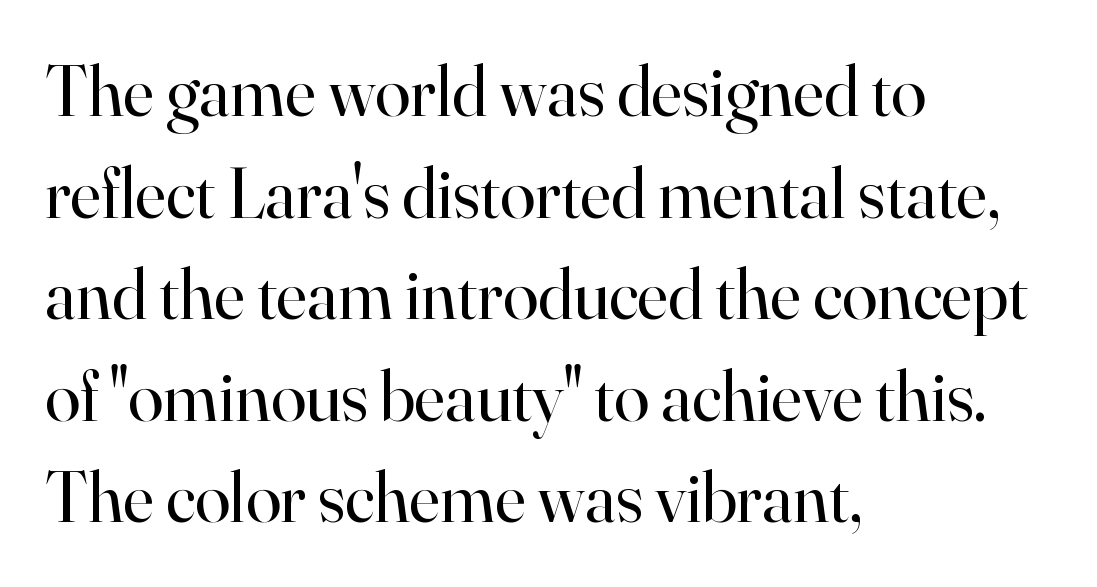
{"serif": "yes", "italic": "no", "bold": "no", "weight": "regular", "width": "normal", "stroke_contrast": "high", "x_height": "small", "monospaced": "no", "underline": "no", "align": "left", "line_spacing": "normal", "line_spacing_ratio": 1.41, "letter_spacing": "normal", "letter_spacing_em": 0.0, "glyph_px": 72}
